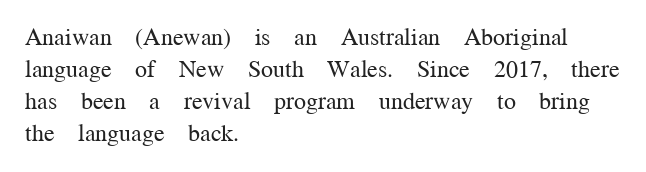
The strip under each line holds only bare page. You could call the tracking neutral — neither tight nor loose. Where is the straight margin? On the left. Upright lettering throughout. The weight tops out at a normal text grade.
